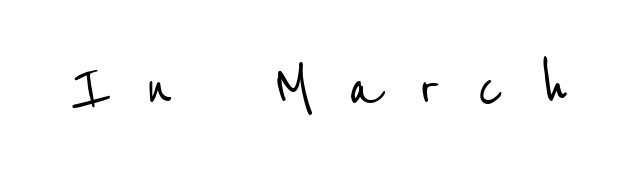
Q: Is the typeface a serif or a sans-serif typeface? A: Sans-serif.
Q: Is the text underlined? A: No.
Q: Is the spacing between letters normal or unusually wide? A: Unusually wide.
Q: Width (condensed, normal, or wide)? A: Condensed.
Q: Stroke contrast? A: Low.
Q: x-height? A: Medium.
Q: Monospaced? A: No.
